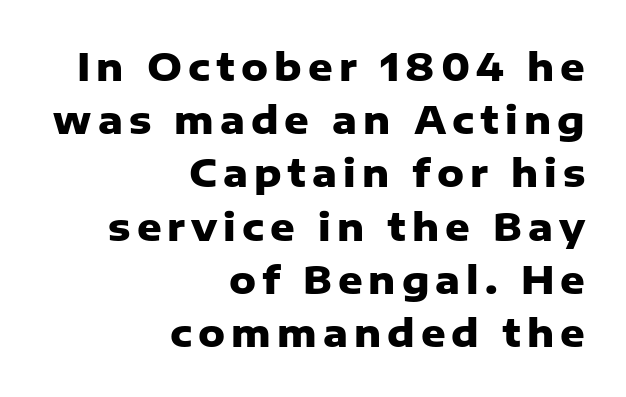
The image shows 38 px heavy sans-serif type, upright; set right-aligned, normal line spacing (1.4x), not underlined; low stroke contrast and a medium x-height.
